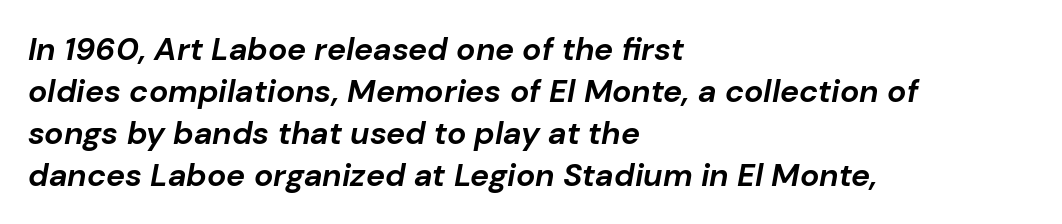
The image shows 32 px bold type, italic (leaning right); set left-aligned, normal line spacing (1.31x), normal letter spacing, not underlined; low stroke contrast and a medium x-height.
